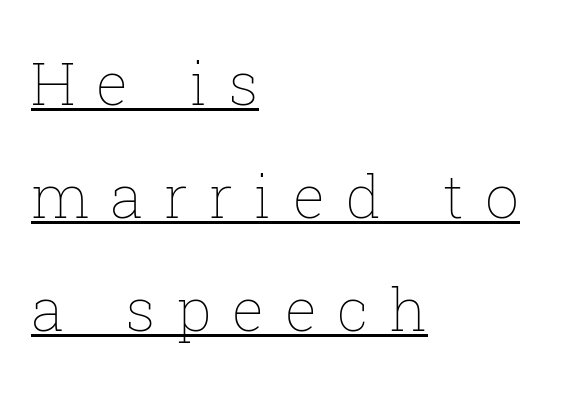
Q: Is the text bold? A: No.
Q: Is the text italic (slanted)? A: No, it is upright.
Q: Is the text underlined? A: Yes.
Q: How is the paragraph aligned? A: Left-aligned.
Q: Is the spacing between letters normal or unusually wide? A: Unusually wide.
Q: Width (condensed, normal, or wide)? A: Normal.
Q: Stroke contrast? A: Low.
Q: x-height? A: Medium.
Q: Monospaced? A: No.
